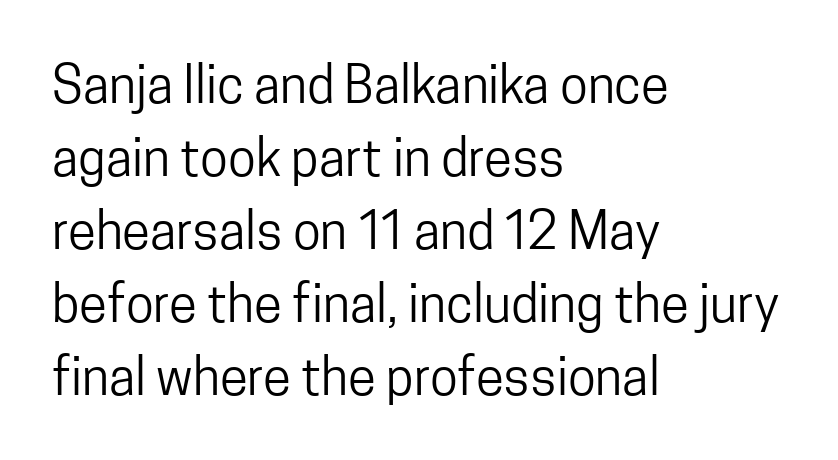
Q: Is the text bold? A: No.
Q: Is the text italic (slanted)? A: No, it is upright.
Q: Is the typeface a serif or a sans-serif typeface? A: Sans-serif.
Q: Is the text underlined? A: No.
Q: How is the paragraph aligned? A: Left-aligned.
Q: Is the spacing between letters normal or unusually wide? A: Normal.
Q: Is the spacing between lines tight, normal or loose? A: Normal.
Q: Width (condensed, normal, or wide)? A: Condensed.
Q: Stroke contrast? A: Low.
Q: x-height? A: Medium.
Q: Monospaced? A: No.
